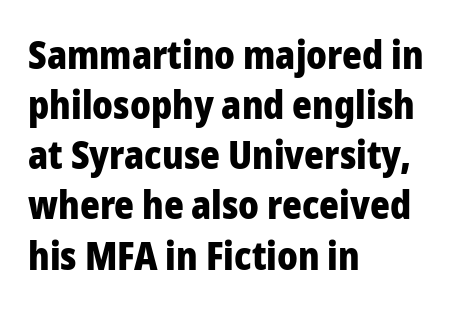
{"serif": "no", "italic": "no", "bold": "yes", "weight": "heavy", "width": "normal", "stroke_contrast": "low", "x_height": "medium", "monospaced": "no", "underline": "no", "align": "left", "line_spacing": "normal", "line_spacing_ratio": 1.32, "letter_spacing": "normal", "letter_spacing_em": 0.0, "glyph_px": 38}
